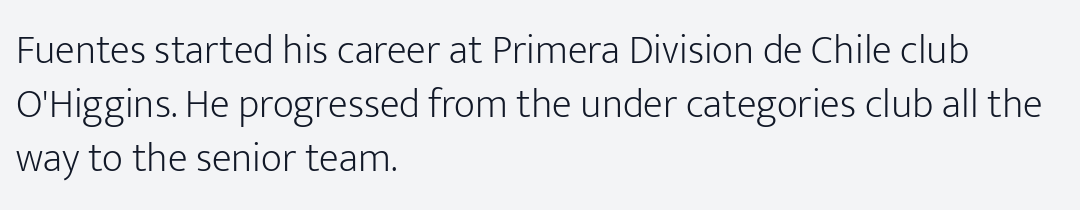
{"serif": "no", "italic": "no", "bold": "no", "weight": "light", "width": "normal", "stroke_contrast": "low", "x_height": "medium", "monospaced": "no", "underline": "no", "align": "left", "line_spacing": "normal", "line_spacing_ratio": 1.32, "letter_spacing": "normal", "letter_spacing_em": 0.0, "glyph_px": 41}
